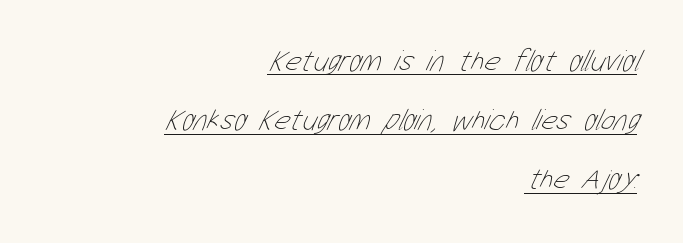
Where is the straight margin? On the right. Spacing verdict: proportional, widths tailored to each character. Horizontal bands of white between lines are thick stripes. These characters rest on top of a visible drawn line.
